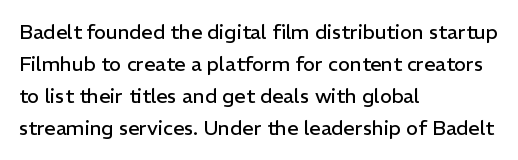
{"italic": "no", "bold": "no", "underline": "no", "align": "left", "line_spacing": "normal", "line_spacing_ratio": 1.6, "letter_spacing": "normal", "letter_spacing_em": 0.0, "glyph_px": 20}
